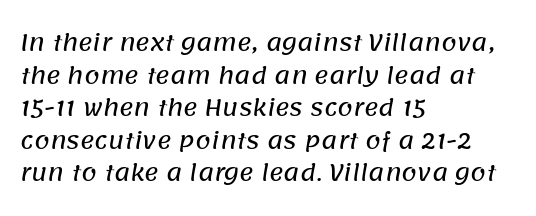
Q: Is the text underlined? A: No.
Q: How is the paragraph aligned? A: Left-aligned.
Q: Is the spacing between letters normal or unusually wide? A: Normal.
Q: Is the spacing between lines tight, normal or loose? A: Normal.
